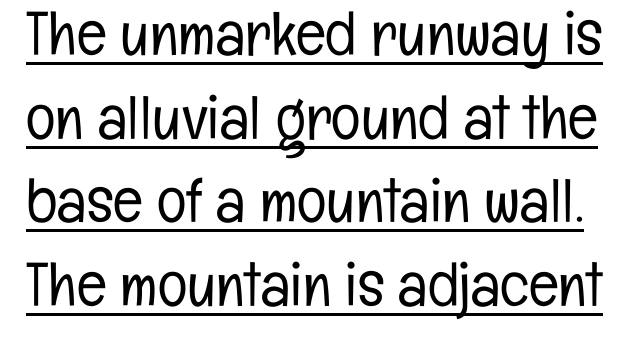
Q: Is the text bold? A: No.
Q: Is the text italic (slanted)? A: No, it is upright.
Q: Is the typeface a serif or a sans-serif typeface? A: Sans-serif.
Q: Is the text underlined? A: Yes.
Q: Is the spacing between letters normal or unusually wide? A: Normal.
Q: Is the spacing between lines tight, normal or loose? A: Normal.
Q: Width (condensed, normal, or wide)? A: Condensed.
Q: Stroke contrast? A: Low.
Q: x-height? A: Medium.
Q: Monospaced? A: No.
